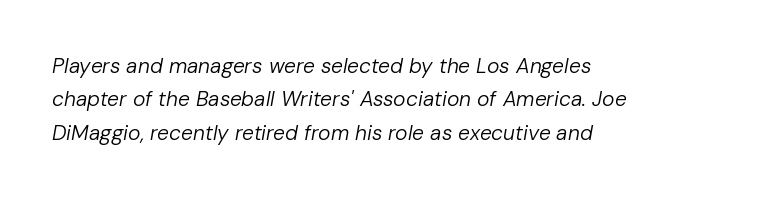
The image shows 21 px text type, italic (leaning right); set left-aligned, normal line spacing (1.59x), normal letter spacing, not underlined.
